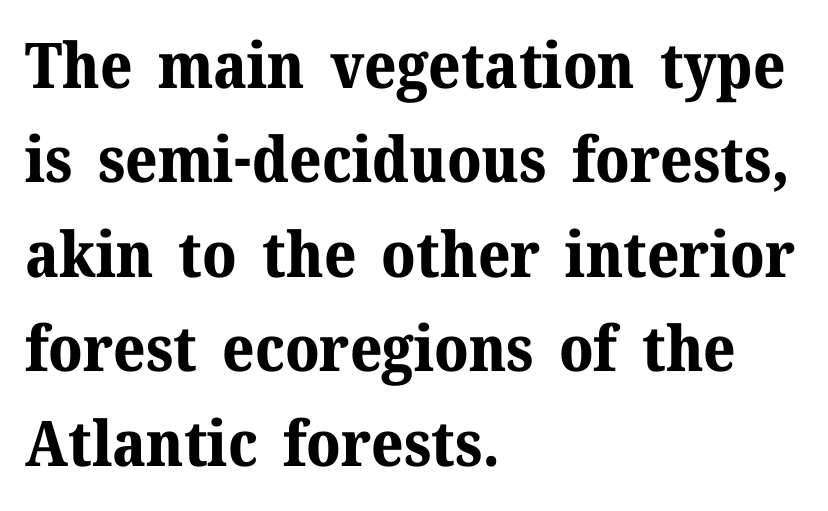
Q: Is the text bold? A: Yes.
Q: Is the text italic (slanted)? A: No, it is upright.
Q: Is the typeface a serif or a sans-serif typeface? A: Serif.
Q: Is the text underlined? A: No.
Q: How is the paragraph aligned? A: Left-aligned.
Q: Is the spacing between letters normal or unusually wide? A: Normal.
Q: Is the spacing between lines tight, normal or loose? A: Normal.
Q: Width (condensed, normal, or wide)? A: Normal.
Q: Stroke contrast? A: Medium.
Q: x-height? A: Medium.
Q: Monospaced? A: No.
